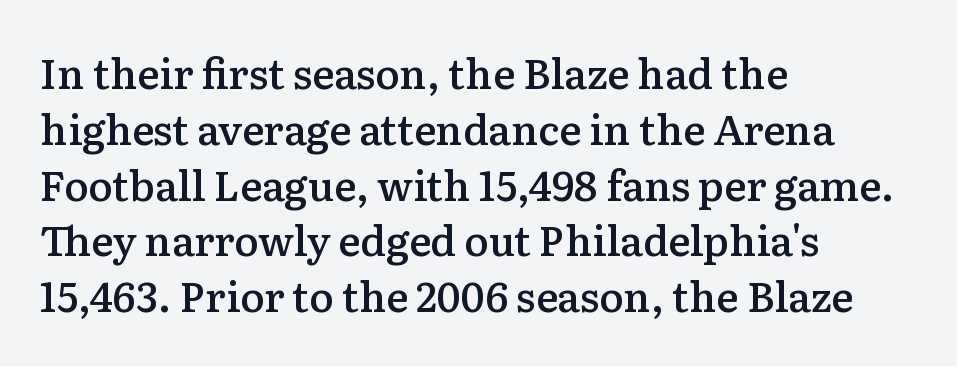
{"serif": "yes", "italic": "no", "bold": "semi", "weight": "semibold", "width": "normal", "stroke_contrast": "low", "x_height": "medium", "monospaced": "no", "underline": "no", "align": "left", "line_spacing": "normal", "line_spacing_ratio": 1.36, "letter_spacing": "normal", "letter_spacing_em": 0.0, "glyph_px": 41}
